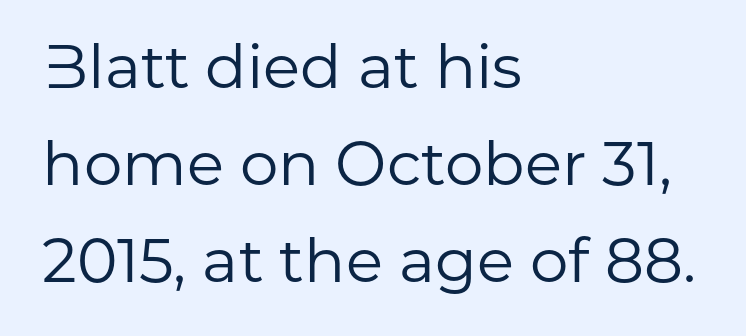
The image shows 61 px regular-weight sans-serif type, upright; set left-aligned, normal line spacing (1.59x), normal letter spacing, not underlined; low stroke contrast and a medium x-height.
